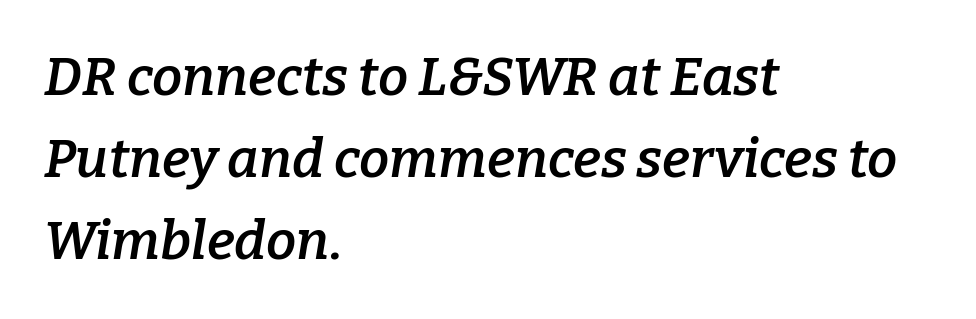
Q: Is the text bold? A: Semi-bold.
Q: Is the text italic (slanted)? A: Yes, it leans right by about 9 degrees.
Q: Is the typeface a serif or a sans-serif typeface? A: Serif.
Q: Is the text underlined? A: No.
Q: How is the paragraph aligned? A: Left-aligned.
Q: Is the spacing between letters normal or unusually wide? A: Normal.
Q: Is the spacing between lines tight, normal or loose? A: Normal.
Q: Width (condensed, normal, or wide)? A: Normal.
Q: Stroke contrast? A: Low.
Q: x-height? A: Medium.
Q: Monospaced? A: No.
